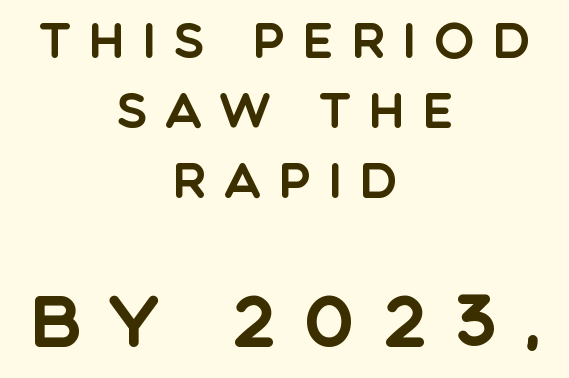
The image shows 72 px sans-serif type, upright; set centered, normal line spacing (1.46x), unusually wide letter spacing (+0.36 em), not underlined; the second (bottom) block is 1.5x larger; a large x-height.
